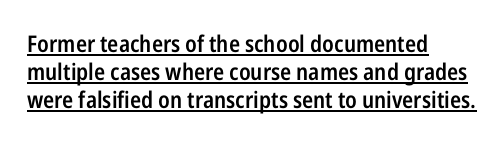
{"italic": "no", "bold": "semi", "underline": "yes", "align": "left", "line_spacing_ratio": 1.22, "letter_spacing": "normal", "letter_spacing_em": 0.0, "glyph_px": 23}
